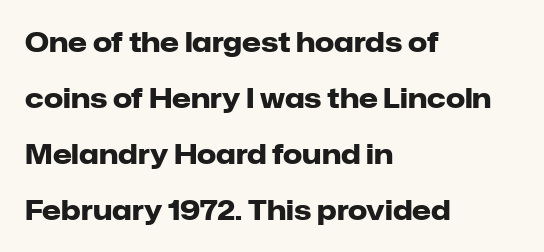
Q: Is the text bold? A: Yes.
Q: Is the text italic (slanted)? A: No, it is upright.
Q: Is the text underlined? A: No.
Q: How is the paragraph aligned? A: Left-aligned.
Q: Is the spacing between letters normal or unusually wide? A: Normal.
Q: Is the spacing between lines tight, normal or loose? A: Loose.
